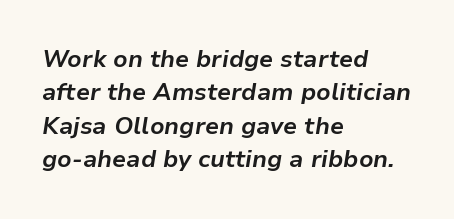
Q: Is the text bold? A: Yes.
Q: Is the text italic (slanted)? A: Yes, it leans right by about 9 degrees.
Q: Is the text underlined? A: No.
Q: How is the paragraph aligned? A: Left-aligned.
Q: Is the spacing between letters normal or unusually wide? A: Normal.
Q: Is the spacing between lines tight, normal or loose? A: Normal.
